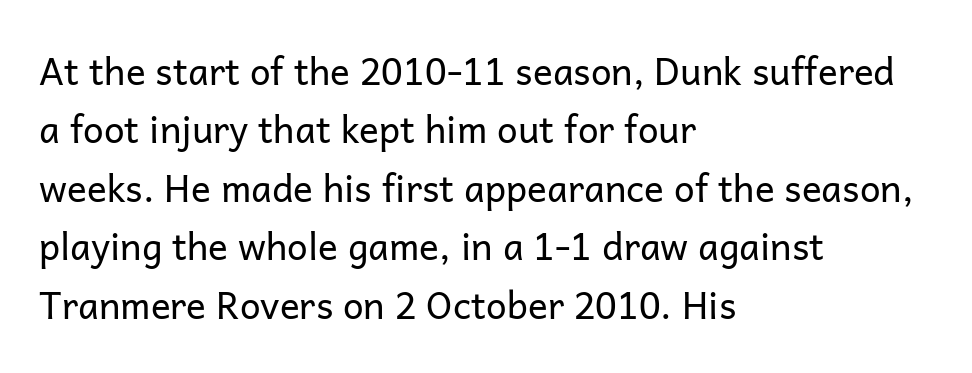
{"serif": "no", "italic": "no", "bold": "no", "weight": "regular", "width": "normal", "stroke_contrast": "low", "x_height": "medium", "monospaced": "no", "underline": "no", "align": "left", "line_spacing": "normal", "line_spacing_ratio": 1.58, "letter_spacing": "normal", "letter_spacing_em": 0.0, "glyph_px": 37}
